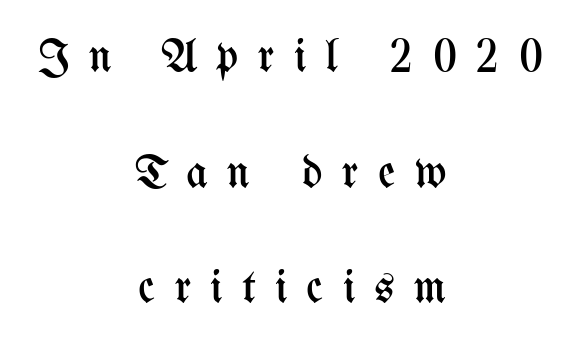
The image shows 47 px regular-weight, condensed type, upright; set centered, loose line spacing (2.46x), unusually wide letter spacing (+0.41 em), not underlined; medium stroke contrast and a medium x-height.
